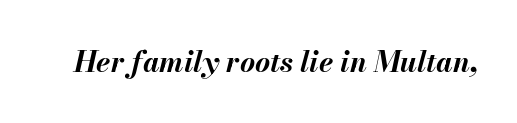
The image shows 29 px bold type, italic (leaning right); set normal letter spacing, not underlined; medium stroke contrast and a small x-height.
